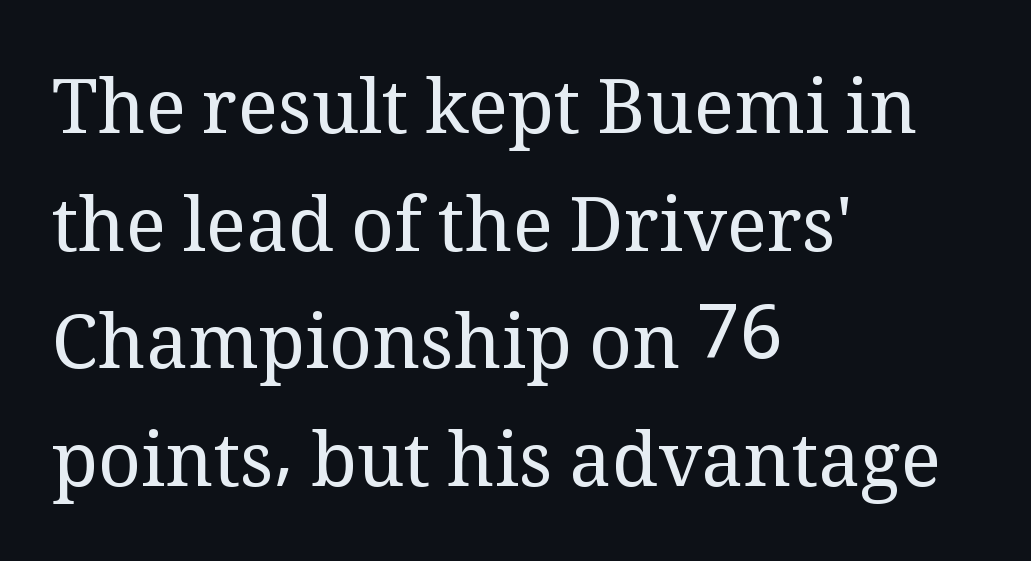
The image shows 75 px regular-weight serif type, upright; set left-aligned, normal line spacing (1.57x), normal letter spacing, not underlined; medium stroke contrast and a medium x-height.
